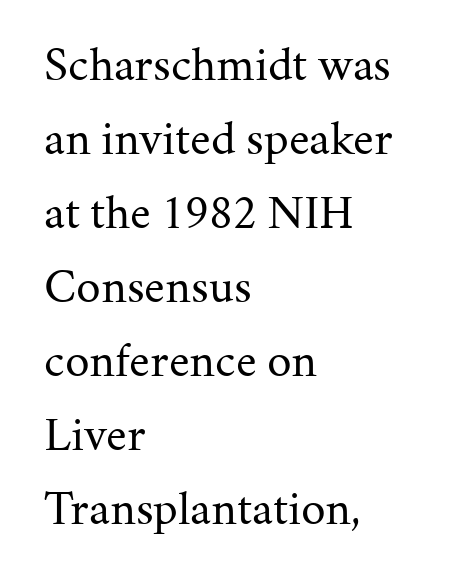
The image shows 49 px regular-weight serif type, upright; set left-aligned, normal line spacing (1.51x), normal letter spacing, not underlined; medium stroke contrast and a medium x-height.
